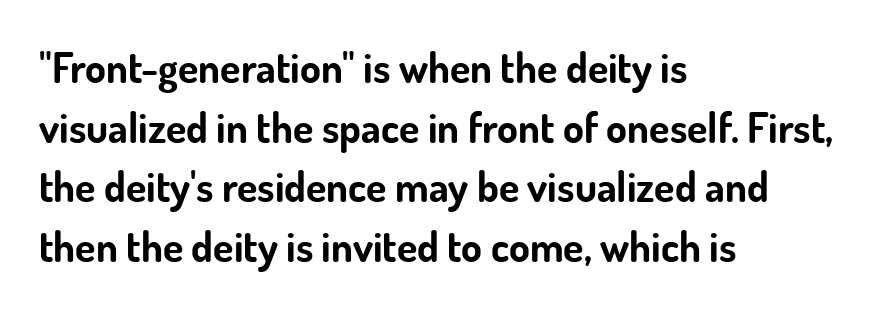
The image shows 42 px bold sans-serif type, upright; set left-aligned, normal line spacing (1.42x), normal letter spacing, not underlined; low stroke contrast and a small x-height.
